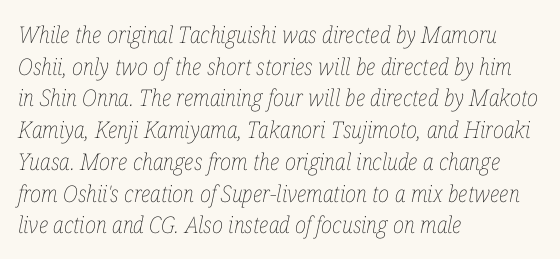
Q: Is the text bold? A: No.
Q: Is the text italic (slanted)? A: Yes, it leans right by about 12 degrees.
Q: Is the text underlined? A: No.
Q: How is the paragraph aligned? A: Left-aligned.
Q: Is the spacing between letters normal or unusually wide? A: Normal.
Q: Is the spacing between lines tight, normal or loose? A: Normal.
